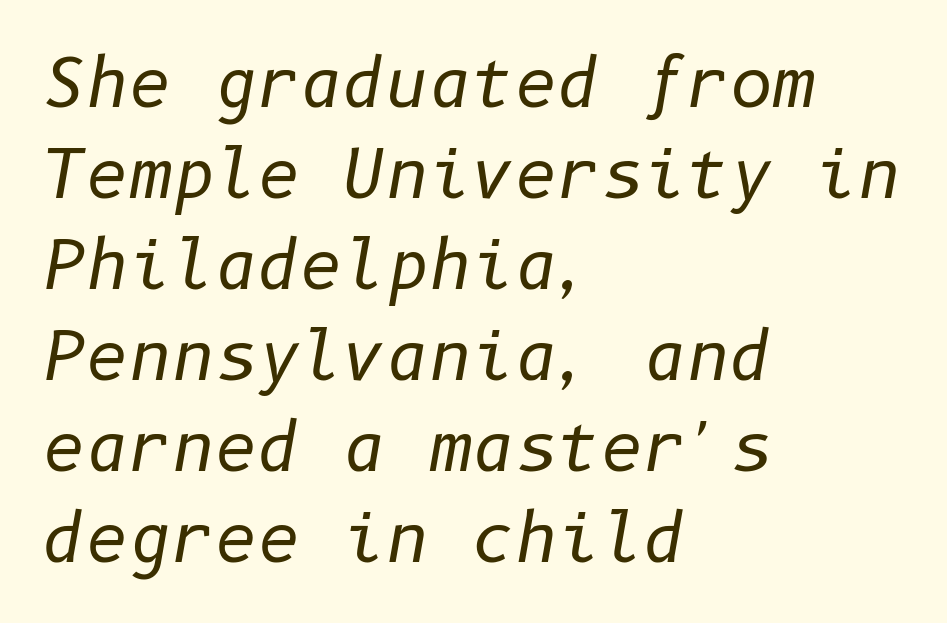
Q: Is the text bold? A: No.
Q: Is the text italic (slanted)? A: Yes, it leans right by about 10 degrees.
Q: Is the text underlined? A: No.
Q: How is the paragraph aligned? A: Left-aligned.
Q: Is the spacing between letters normal or unusually wide? A: Normal.
Q: Is the spacing between lines tight, normal or loose? A: Normal.
Q: Width (condensed, normal, or wide)? A: Normal.
Q: Stroke contrast? A: Low.
Q: x-height? A: Medium.
